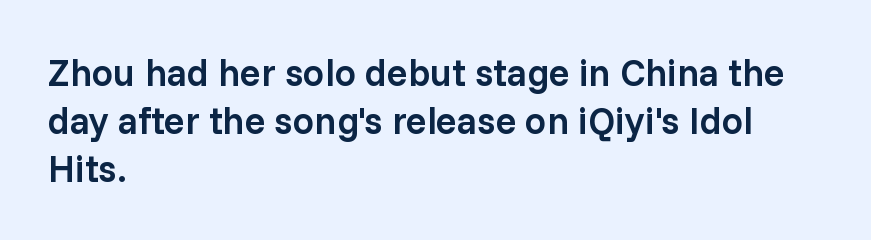
{"serif": "no", "italic": "no", "bold": "semi", "weight": "semibold", "width": "normal", "stroke_contrast": "low", "x_height": "medium", "monospaced": "no", "underline": "no", "align": "left", "line_spacing": "normal", "line_spacing_ratio": 1.26, "letter_spacing": "normal", "letter_spacing_em": 0.0, "glyph_px": 38}
